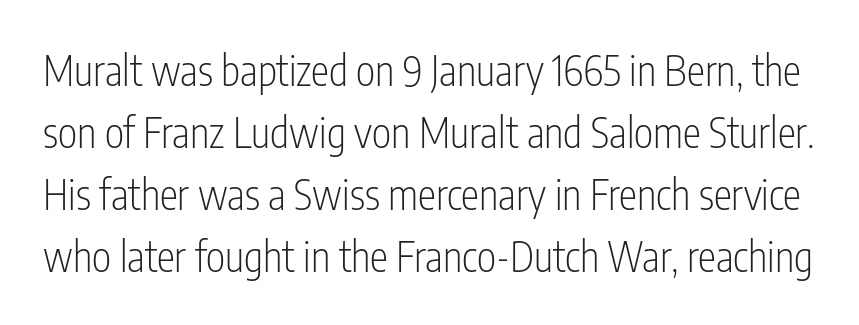
Spacing verdict: proportional, widths tailored to each character. A normal amount of white space separates one row of letters from the next. The gaps between neighbouring characters are ordinary and unremarkable. The text was rendered using a sans face with plain stroke endings. No chunkiness to these letters — they're not bold. If you drew a line through each stem, it would be perfectly vertical.
